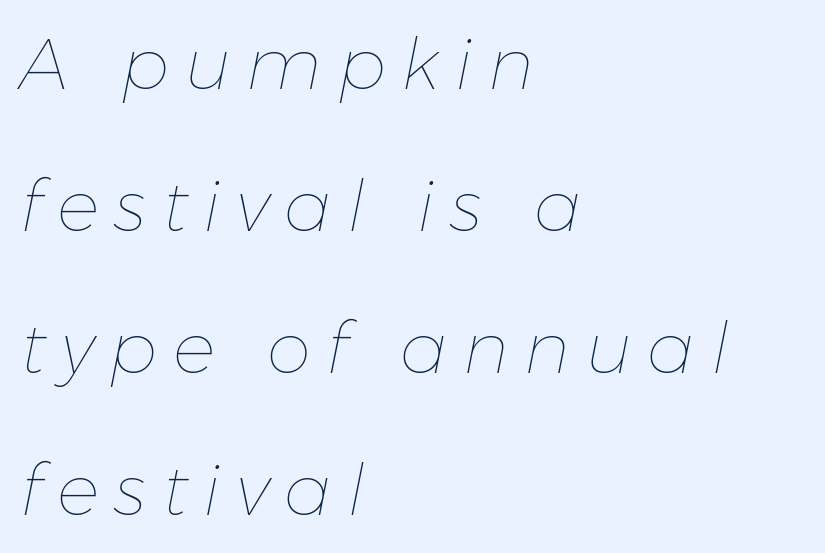
Students, observe: this is what heavily led, spacious text looks like. No heavy texture on the line: the type isn't bold. Is this a fixed-width face? No — the glyphs have proportional, varying widths. Someone cranked the tracking dial way up on this one. This sample is left-justified, so line endings fall wherever the words run out. Emphasis-style slanted type is in use.
